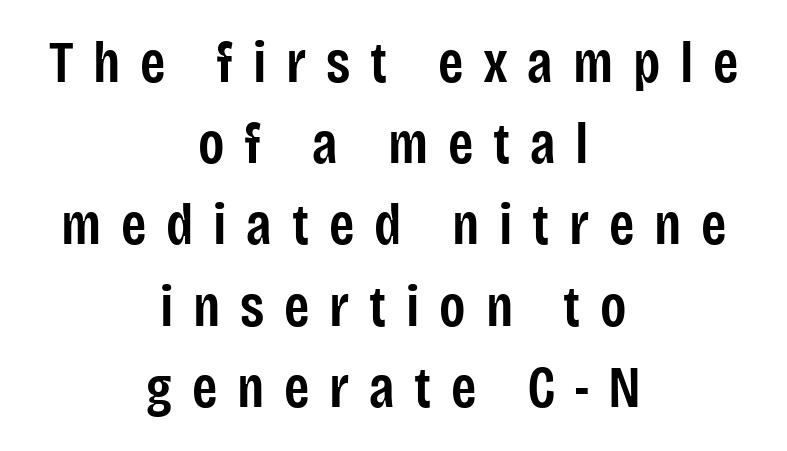
{"serif": "no", "italic": "no", "bold": "semi", "weight": "semibold", "width": "condensed", "stroke_contrast": "low", "x_height": "large", "monospaced": "no", "underline": "no", "align": "center", "line_spacing": "normal", "line_spacing_ratio": 1.4, "letter_spacing": "wide", "letter_spacing_em": 0.34, "glyph_px": 58}
